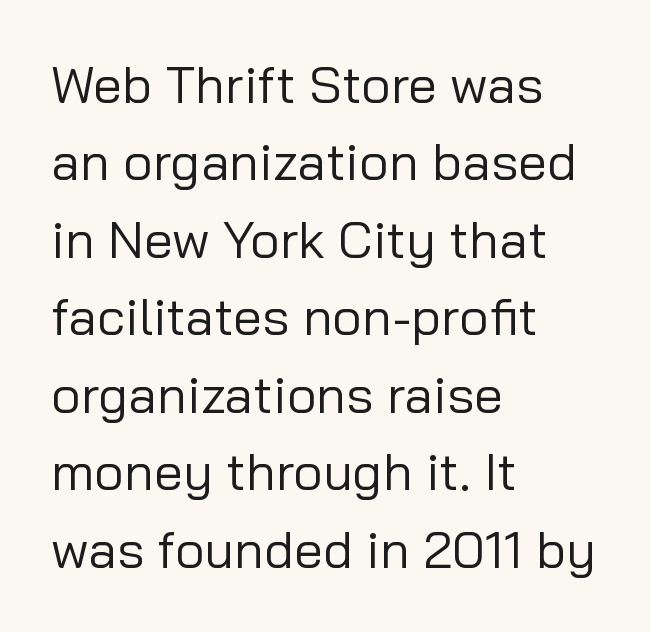
The image shows 52 px regular-weight sans-serif type, upright; set left-aligned, normal line spacing (1.49x), normal letter spacing, not underlined; low stroke contrast and a medium x-height.
